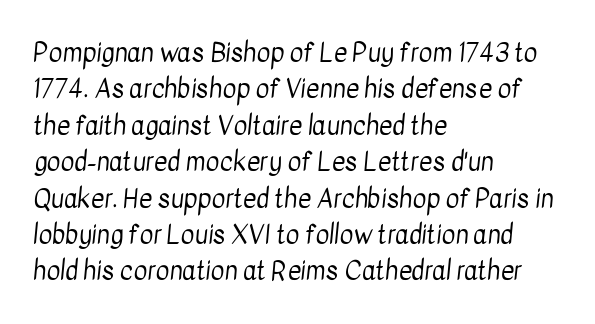
Each line starts at the same left margin while the right side varies. Regarding leading, the lines here are spaced in the standard way. No chunkiness to these letters — they're not bold. The face used here is rendered with its standard letterfit.
